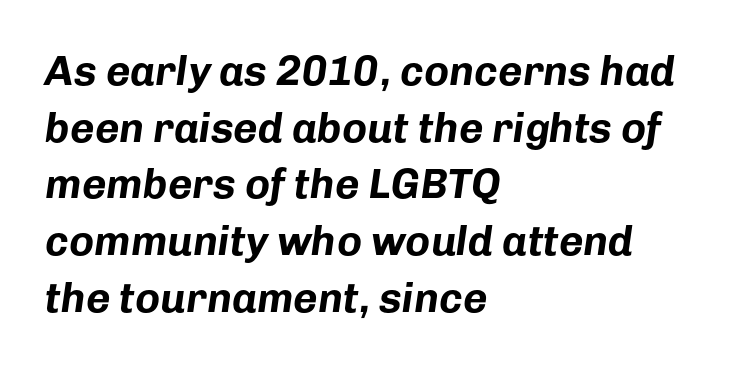
Q: Is the text bold? A: Yes.
Q: Is the text italic (slanted)? A: Yes, it leans right by about 8 degrees.
Q: Is the text underlined? A: No.
Q: How is the paragraph aligned? A: Left-aligned.
Q: Is the spacing between letters normal or unusually wide? A: Normal.
Q: Is the spacing between lines tight, normal or loose? A: Normal.
Q: Width (condensed, normal, or wide)? A: Normal.
Q: Stroke contrast? A: Low.
Q: x-height? A: Medium.
Q: Monospaced? A: No.
